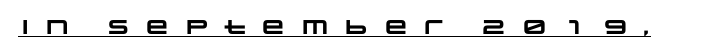
{"bold": "yes", "underline": "yes", "letter_spacing": "wide", "letter_spacing_em": 0.48, "glyph_px": 20}
